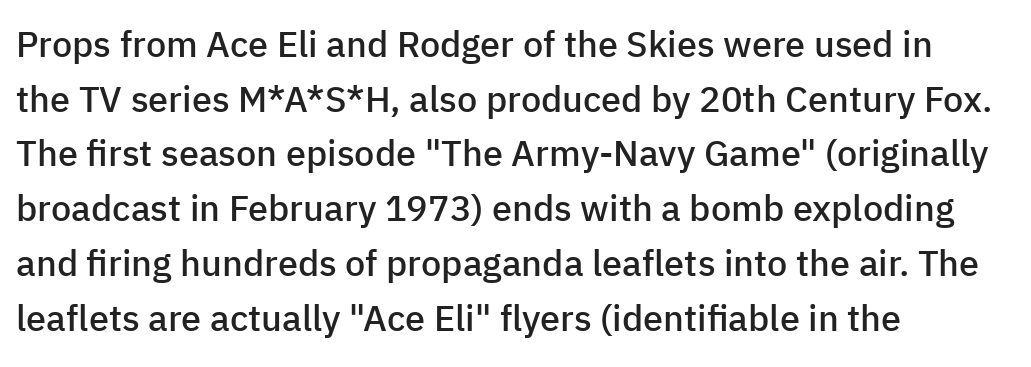
Q: Is the text bold? A: Semi-bold.
Q: Is the text italic (slanted)? A: No, it is upright.
Q: Is the typeface a serif or a sans-serif typeface? A: Sans-serif.
Q: Is the text underlined? A: No.
Q: How is the paragraph aligned? A: Left-aligned.
Q: Is the spacing between letters normal or unusually wide? A: Normal.
Q: Is the spacing between lines tight, normal or loose? A: Normal.
Q: Width (condensed, normal, or wide)? A: Normal.
Q: Stroke contrast? A: Low.
Q: x-height? A: Medium.
Q: Monospaced? A: No.
